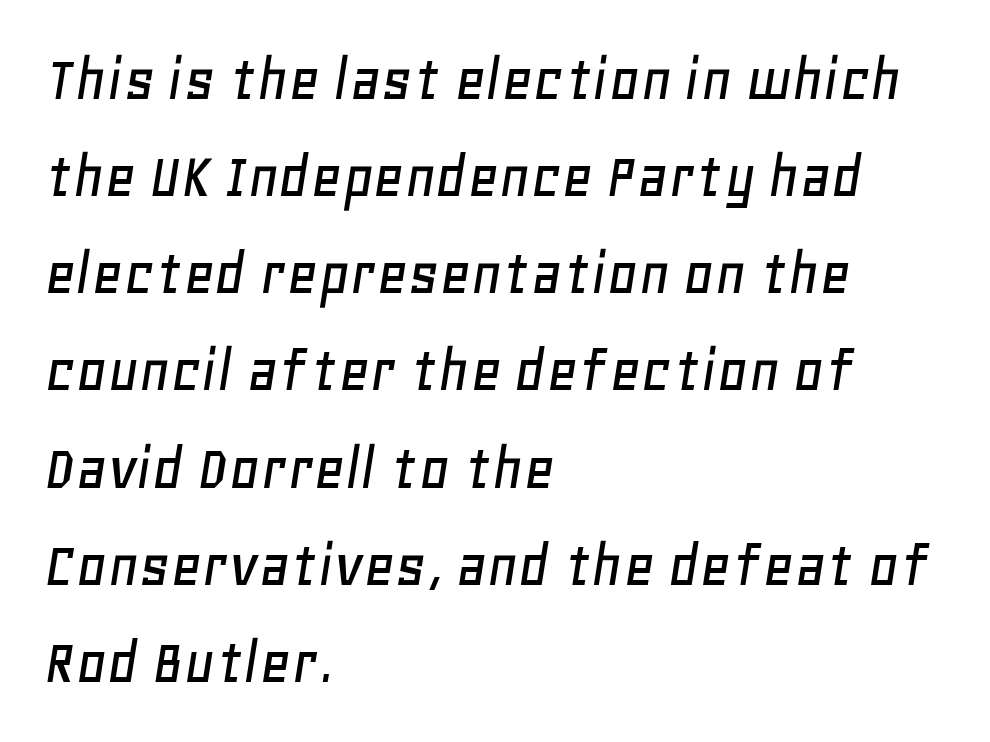
{"italic": "yes", "lean": "right", "slant_degrees": 11, "width": "normal", "stroke_contrast": "low", "x_height": "large", "monospaced": "no", "underline": "no", "align": "left", "line_spacing": "normal", "line_spacing_ratio": 1.45, "letter_spacing": "normal", "letter_spacing_em": 0.0, "glyph_px": 67}
